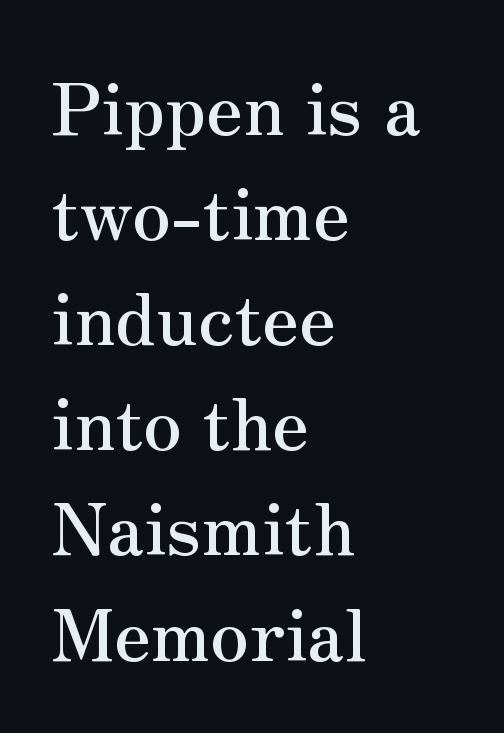
The image shows 72 px serif type, upright; set left-aligned, normal line spacing (1.46x), normal letter spacing, not underlined; medium stroke contrast and a small x-height.
